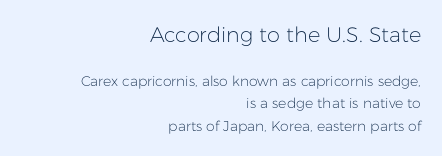
Q: Is the text bold? A: No.
Q: Is the text italic (slanted)? A: No, it is upright.
Q: Is the text underlined? A: No.
Q: How is the paragraph aligned? A: Right-aligned.
Q: Is the spacing between letters normal or unusually wide? A: Normal.
Q: Is the spacing between lines tight, normal or loose? A: Normal.
Q: Which block of text is set in a larger size, the first (top) or the second (bottom)? A: The first (top) one.
